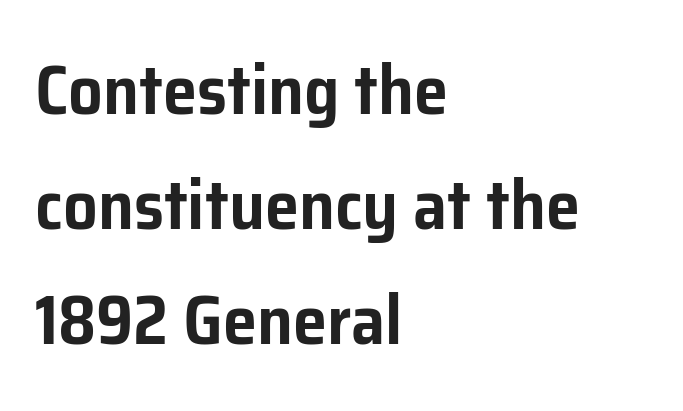
Q: Is the text italic (slanted)? A: No, it is upright.
Q: Is the typeface a serif or a sans-serif typeface? A: Sans-serif.
Q: Is the text underlined? A: No.
Q: How is the paragraph aligned? A: Left-aligned.
Q: Is the spacing between letters normal or unusually wide? A: Normal.
Q: Is the spacing between lines tight, normal or loose? A: Normal.
Q: Width (condensed, normal, or wide)? A: Normal.
Q: Stroke contrast? A: Low.
Q: x-height? A: Medium.
Q: Monospaced? A: No.
